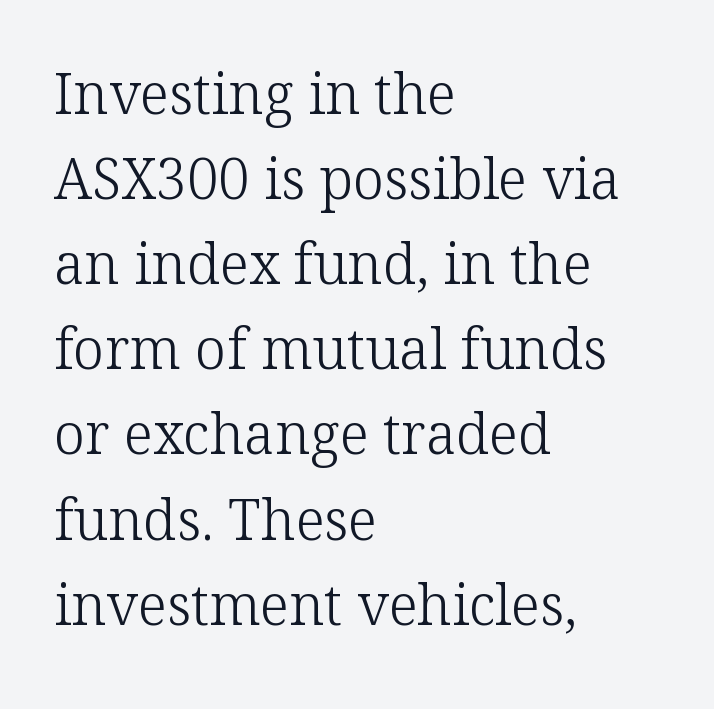
Q: Is the text bold? A: No.
Q: Is the text italic (slanted)? A: No, it is upright.
Q: Is the typeface a serif or a sans-serif typeface? A: Serif.
Q: Is the text underlined? A: No.
Q: How is the paragraph aligned? A: Left-aligned.
Q: Is the spacing between letters normal or unusually wide? A: Normal.
Q: Is the spacing between lines tight, normal or loose? A: Normal.
Q: Width (condensed, normal, or wide)? A: Normal.
Q: Stroke contrast? A: Low.
Q: x-height? A: Medium.
Q: Monospaced? A: No.
